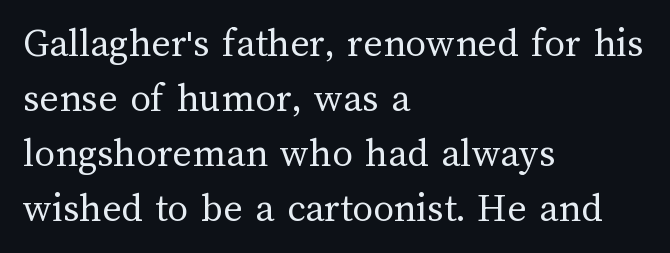
Q: Is the text bold? A: No.
Q: Is the text italic (slanted)? A: No, it is upright.
Q: Is the text underlined? A: No.
Q: How is the paragraph aligned? A: Left-aligned.
Q: Is the spacing between letters normal or unusually wide? A: Normal.
Q: Is the spacing between lines tight, normal or loose? A: Normal.
Q: Width (condensed, normal, or wide)? A: Normal.
Q: Stroke contrast? A: Medium.
Q: x-height? A: Medium.
Q: Monospaced? A: No.
